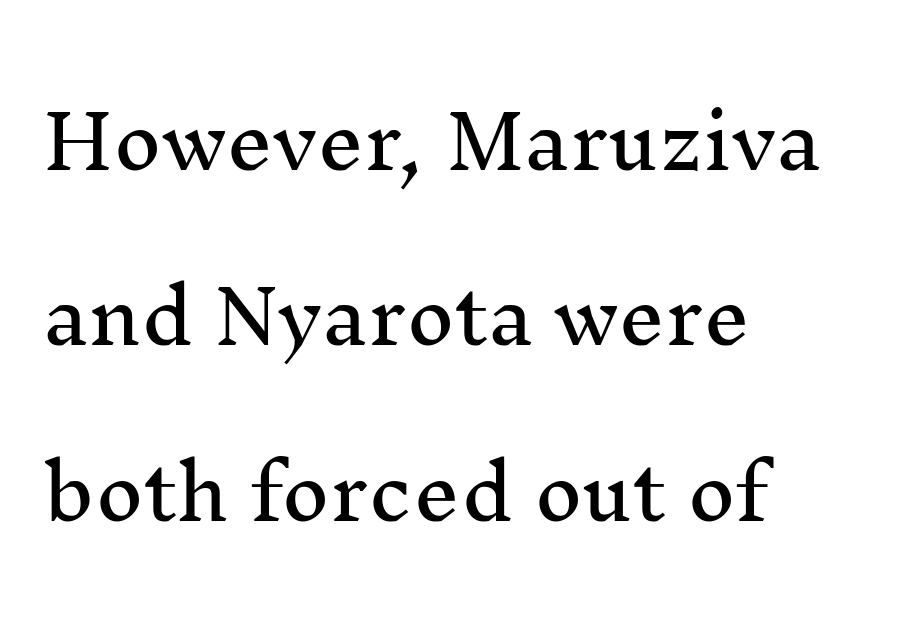
Does the type have serifs? Yes, each stem ends in a small foot. All the whitespace from short lines collects on the right. Nothing unusual about the tracking: characters are spaced as the font intends. A typesetter would call this proportional, since set widths differ per character.
